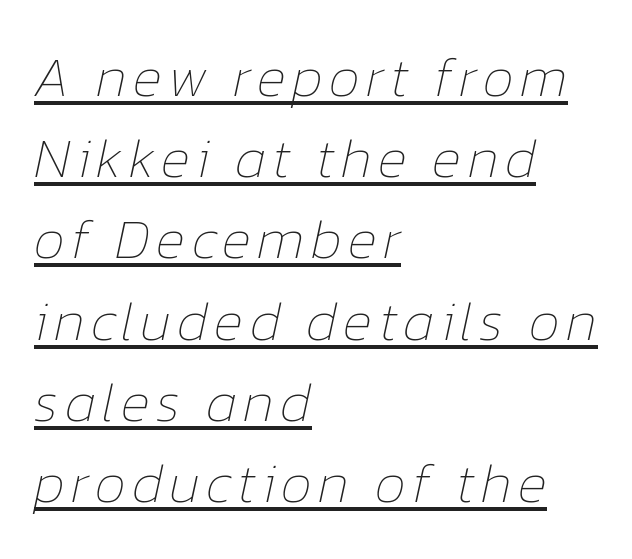
{"italic": "yes", "lean": "right", "slant_degrees": 12, "bold": "no", "weight": "thin", "width": "normal", "stroke_contrast": "low", "x_height": "medium", "monospaced": "no", "underline": "yes", "align": "left", "line_spacing": "normal", "line_spacing_ratio": 1.45, "glyph_px": 56}
